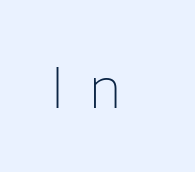
The image shows 55 px thin sans-serif type, upright; set unusually wide letter spacing (+0.46 em), not underlined; low stroke contrast and a medium x-height.
